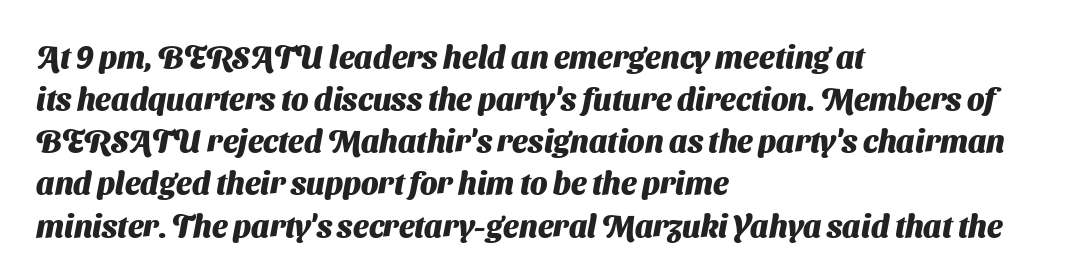
Q: Is the text bold? A: Yes.
Q: Is the typeface a serif or a sans-serif typeface? A: Sans-serif.
Q: Is the text underlined? A: No.
Q: How is the paragraph aligned? A: Left-aligned.
Q: Is the spacing between letters normal or unusually wide? A: Normal.
Q: Is the spacing between lines tight, normal or loose? A: Normal.
Q: Width (condensed, normal, or wide)? A: Normal.
Q: Stroke contrast? A: Medium.
Q: x-height? A: Medium.
Q: Monospaced? A: No.
